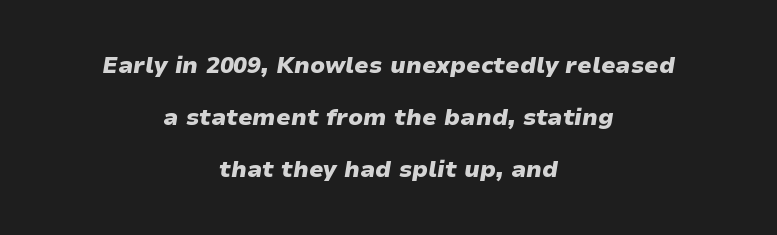
The image shows 23 px bold type, italic (leaning right); set centered, loose line spacing (2.26x), normal letter spacing, not underlined.
